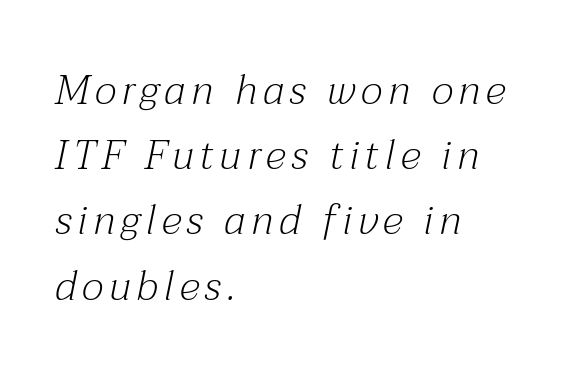
Weight: in the light-to-regular range. A typesetter would label this face a serif. Normally led — the rows are evenly, conventionally spaced. The paragraph has a hard left edge and a soft right edge.
